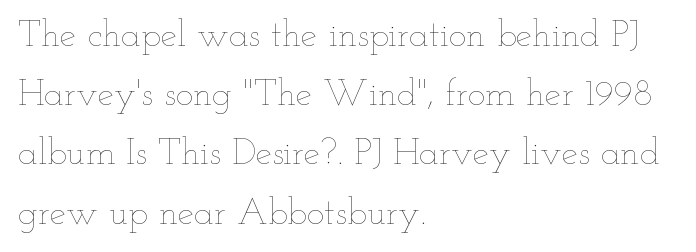
{"italic": "no", "bold": "no", "weight": "thin", "width": "wide", "stroke_contrast": "low", "x_height": "small", "monospaced": "no", "underline": "no", "align": "left", "line_spacing": "normal", "line_spacing_ratio": 1.6, "letter_spacing": "normal", "letter_spacing_em": 0.0, "glyph_px": 37}
